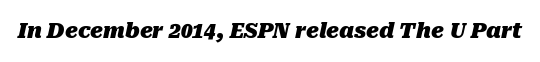
Letters rest on an invisible, unmarked baseline. Between one letter and the next there's only the usual sliver of space. Typographic density is high because the face is bold. When letters slant like this, we call the style italic.
